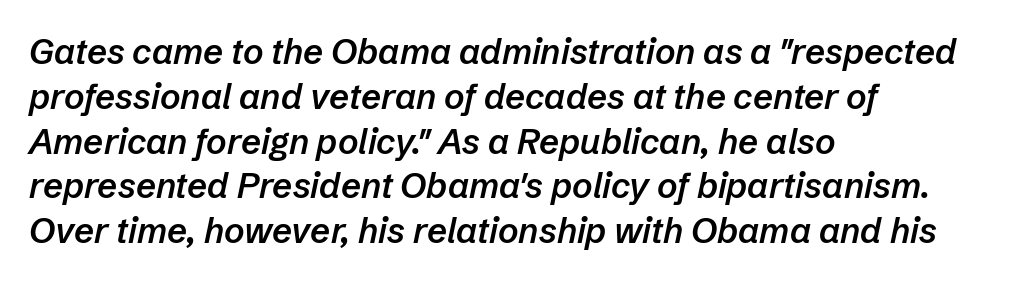
{"italic": "yes", "lean": "right", "slant_degrees": 12, "bold": "semi", "weight": "semibold", "width": "normal", "stroke_contrast": "low", "x_height": "medium", "monospaced": "no", "underline": "no", "align": "left", "line_spacing": "normal", "line_spacing_ratio": 1.28, "letter_spacing": "normal", "letter_spacing_em": 0.0, "glyph_px": 35}
